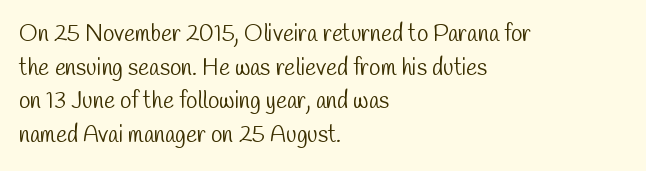
The image shows 23 px text type; set left-aligned, normal line spacing (1.46x), normal letter spacing, not underlined.
